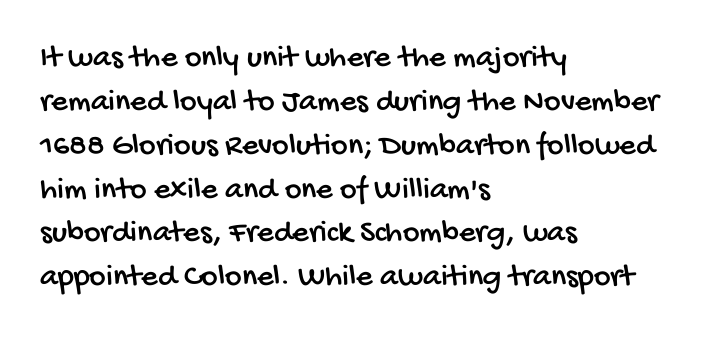
{"serif": "no", "width": "condensed", "stroke_contrast": "low", "x_height": "large", "monospaced": "no", "underline": "no", "align": "left", "line_spacing": "normal", "line_spacing_ratio": 1.37, "letter_spacing": "normal", "letter_spacing_em": 0.0, "glyph_px": 32}
